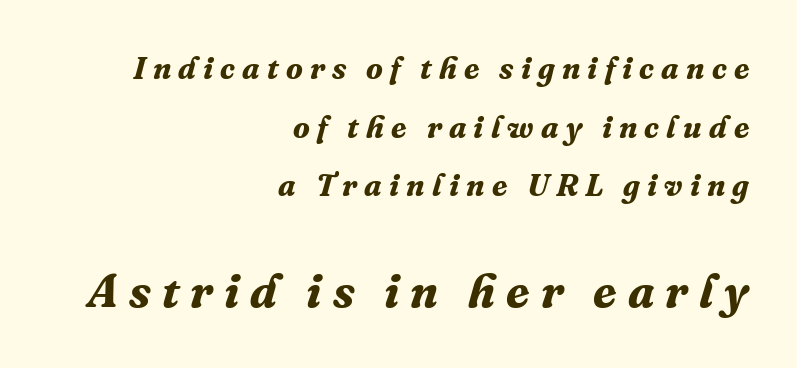
Q: Is the text bold? A: Yes.
Q: Is the text italic (slanted)? A: Yes, it leans right by about 16 degrees.
Q: Is the typeface a serif or a sans-serif typeface? A: Serif.
Q: Is the text underlined? A: No.
Q: How is the paragraph aligned? A: Right-aligned.
Q: Is the spacing between letters normal or unusually wide? A: Unusually wide.
Q: Which block of text is set in a larger size, the first (top) or the second (bottom)? A: The second (bottom) one.
Q: Width (condensed, normal, or wide)? A: Normal.
Q: Stroke contrast? A: Medium.
Q: x-height? A: Medium.
Q: Monospaced? A: No.
